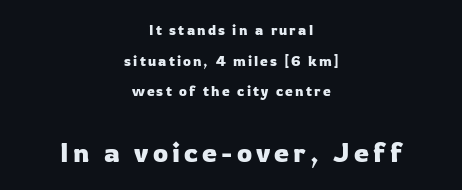
Of the two passages, the one underneath uses the larger point size. The rendering positions every line midway between the sides. Lines of text with bare space underneath. Horizontal bands of white between lines are thick stripes. Rendered with straight, roman letterforms.
